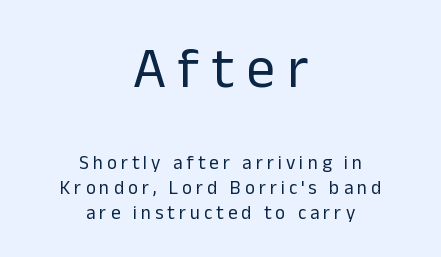
The image shows 57 px regular-weight sans-serif type, upright; set centered, normal line spacing (1.31x), unusually wide letter spacing (+0.21 em), not underlined; the first (top) block is 3.0x larger; low stroke contrast and a medium x-height.
